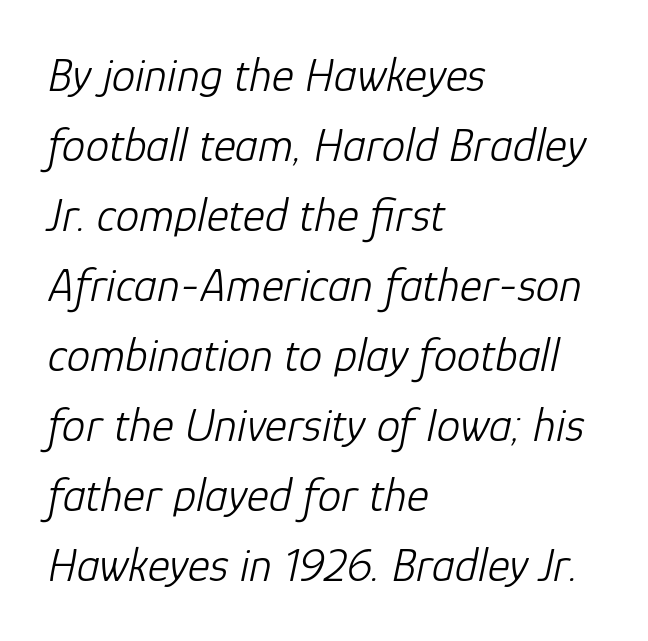
{"italic": "yes", "lean": "right", "slant_degrees": 12, "bold": "no", "weight": "light", "width": "normal", "stroke_contrast": "low", "x_height": "medium", "monospaced": "no", "underline": "no", "align": "left", "line_spacing": "normal", "line_spacing_ratio": 1.49, "letter_spacing": "normal", "letter_spacing_em": 0.0, "glyph_px": 47}
